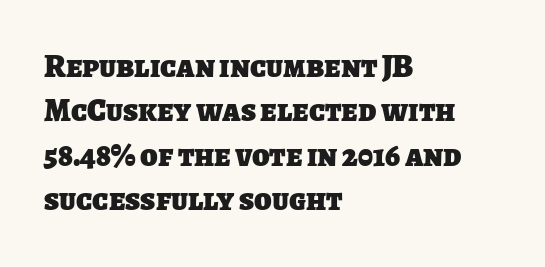
The image shows 32 px heavy sans-serif type; set left-aligned, normal line spacing (1.39x), normal letter spacing, not underlined; low stroke contrast and a large x-height.
